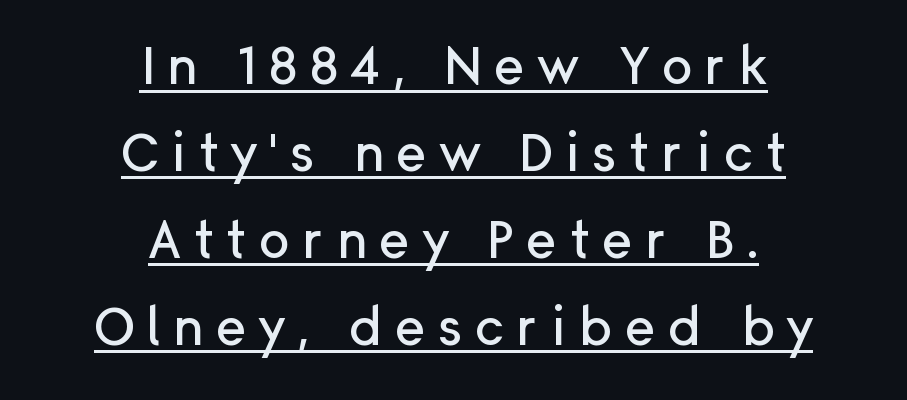
The image shows 52 px sans-serif type, upright; set centered, normal line spacing (1.67x), unusually wide letter spacing (+0.23 em), underlined; low stroke contrast and a medium x-height.
